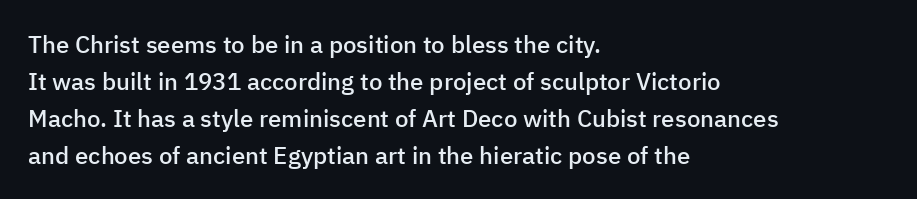
{"italic": "no", "bold": "semi", "underline": "no", "align": "left", "line_spacing": "normal", "line_spacing_ratio": 1.54, "letter_spacing": "normal", "letter_spacing_em": 0.0, "glyph_px": 24}
